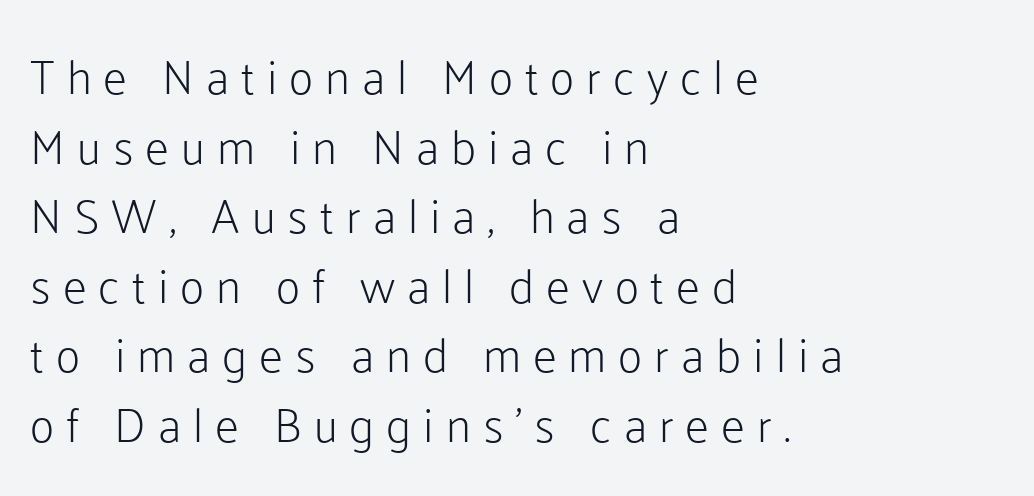
Q: Is the text bold? A: No.
Q: Is the text italic (slanted)? A: No, it is upright.
Q: Is the typeface a serif or a sans-serif typeface? A: Sans-serif.
Q: Is the text underlined? A: No.
Q: How is the paragraph aligned? A: Left-aligned.
Q: Is the spacing between letters normal or unusually wide? A: Unusually wide.
Q: Is the spacing between lines tight, normal or loose? A: Normal.
Q: Width (condensed, normal, or wide)? A: Normal.
Q: Stroke contrast? A: Low.
Q: x-height? A: Medium.
Q: Monospaced? A: No.
